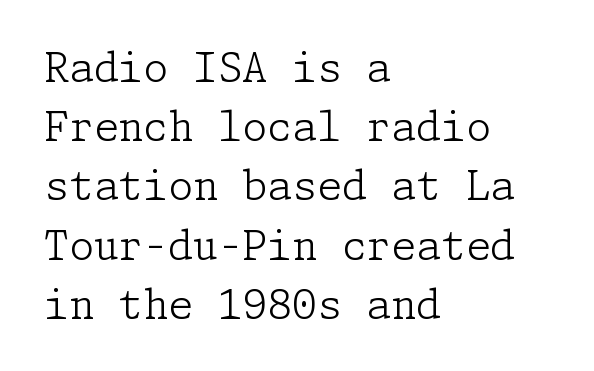
{"serif": "yes", "italic": "no", "bold": "no", "weight": "light", "width": "normal", "stroke_contrast": "low", "x_height": "medium", "underline": "no", "align": "left", "line_spacing": "normal", "line_spacing_ratio": 1.48, "letter_spacing": "normal", "letter_spacing_em": 0.0, "glyph_px": 40}
